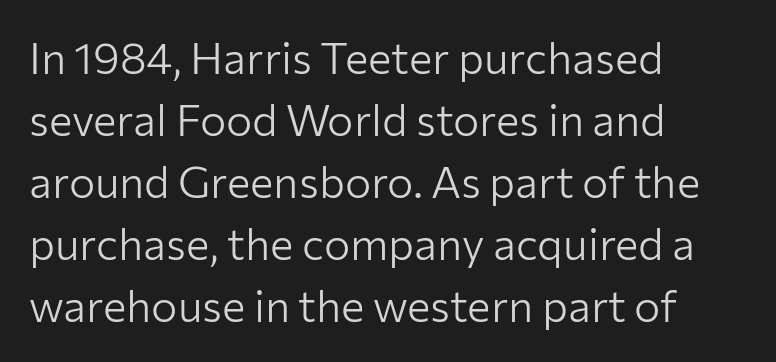
The image shows 44 px light sans-serif type, upright; set left-aligned, normal line spacing (1.41x), normal letter spacing, not underlined; low stroke contrast and a medium x-height.
